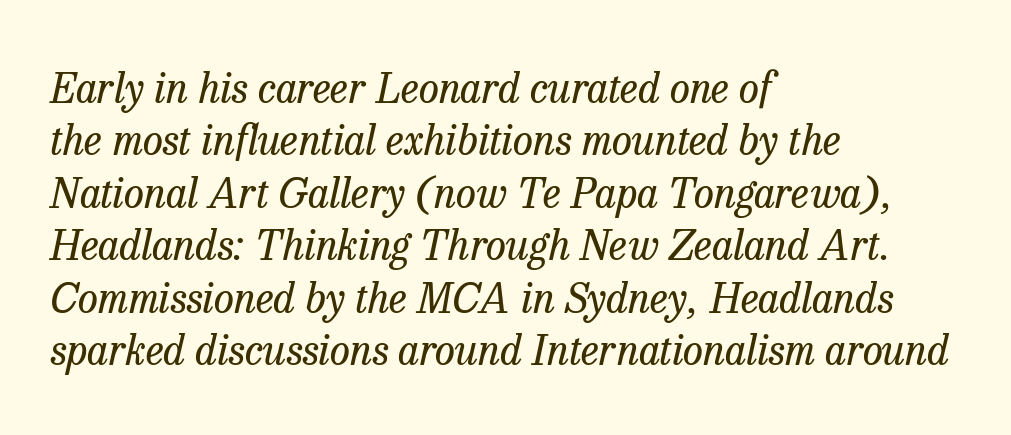
Q: Is the text bold? A: No.
Q: Is the text italic (slanted)? A: Yes, it leans right by about 13 degrees.
Q: Is the typeface a serif or a sans-serif typeface? A: Serif.
Q: Is the text underlined? A: No.
Q: How is the paragraph aligned? A: Left-aligned.
Q: Is the spacing between letters normal or unusually wide? A: Normal.
Q: Is the spacing between lines tight, normal or loose? A: Normal.
Q: Width (condensed, normal, or wide)? A: Normal.
Q: Stroke contrast? A: Low.
Q: x-height? A: Medium.
Q: Monospaced? A: No.
